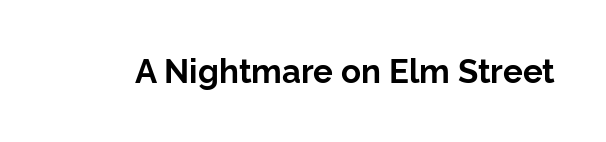
{"serif": "no", "italic": "no", "bold": "yes", "weight": "bold", "width": "normal", "stroke_contrast": "low", "x_height": "medium", "monospaced": "no", "underline": "no", "letter_spacing": "normal", "letter_spacing_em": 0.0, "glyph_px": 33}
